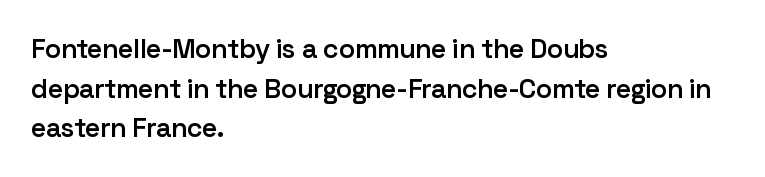
The image shows 27 px text type, upright; set left-aligned, normal line spacing (1.47x), normal letter spacing, not underlined.
